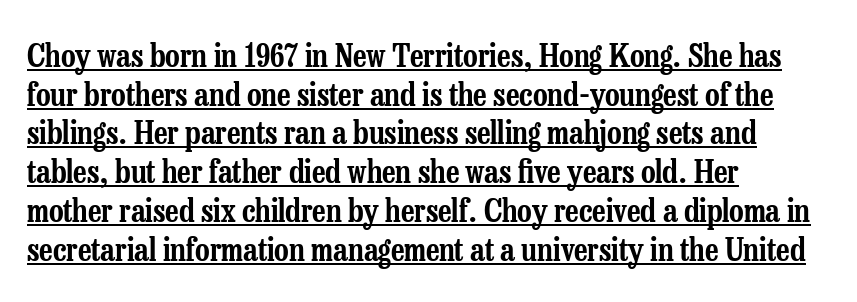
The image shows 32 px condensed serif type, upright; set left-aligned, line spacing 1.21x, normal letter spacing, underlined; low stroke contrast and a medium x-height.
